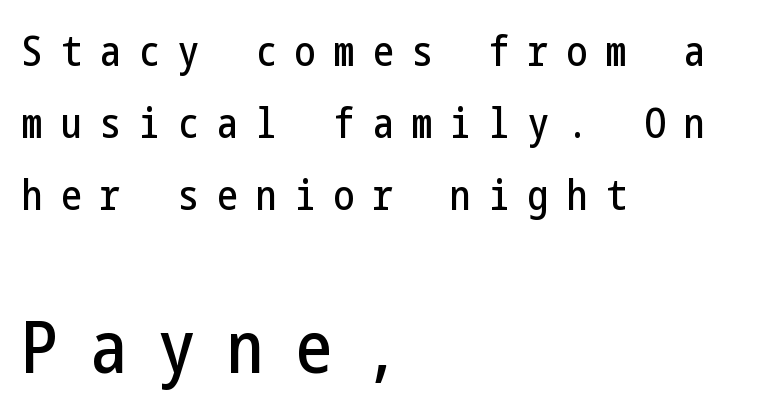
The image shows 72 px condensed sans-serif type, upright; set left-aligned, line spacing 1.76x, unusually wide letter spacing (+0.45 em), not underlined; the second (bottom) block is 1.76x larger; low stroke contrast and a medium x-height.
